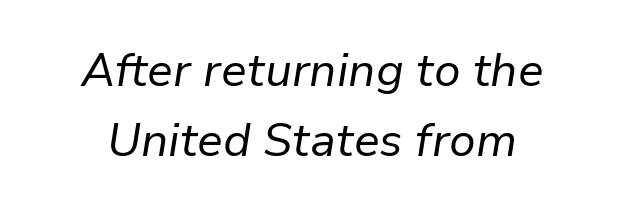
Here the designer chose a conventional face with non-uniform glyph widths. The text carries the slant typical of an italic or oblique font. The typesetting does not lean heavy: it is not bold. How would I describe the line gaps? Plain and ordinary.
